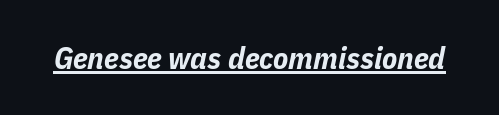
Does a line run under the words? Yes, clearly. Nothing unusual about the tracking: characters are spaced as the font intends. Stroke thickness is high; the sample reads as a true bold. Characters are canted at an angle relative to the baseline's perpendicular. Looks like regular typesetting: each glyph gets only the width it needs.
